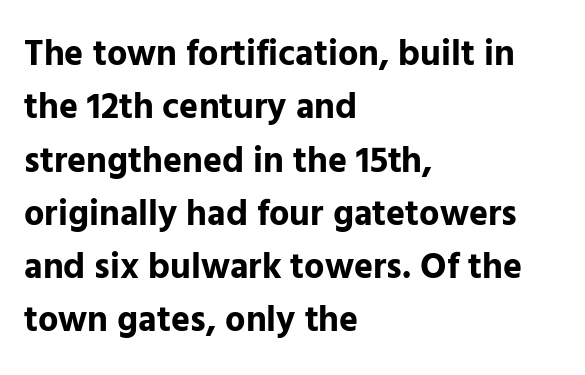
The image shows 36 px bold sans-serif type, upright; set left-aligned, normal line spacing (1.48x), normal letter spacing, not underlined; low stroke contrast and a medium x-height.
